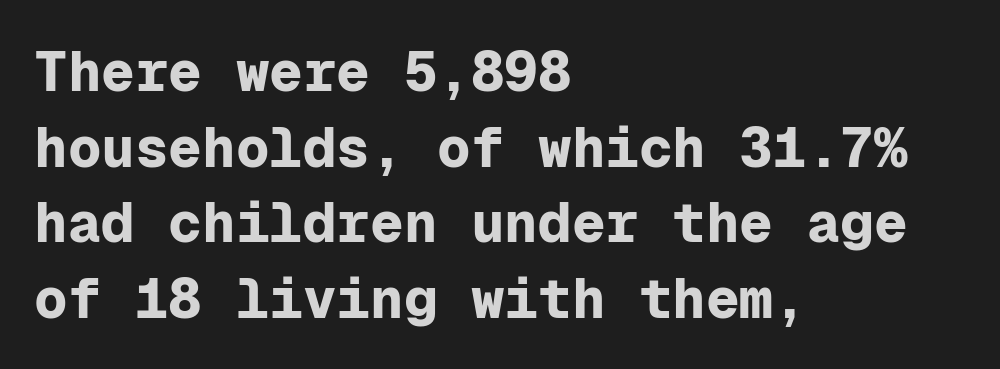
Nope, no serifs anywhere on these letters. Every character here occupies the same horizontal width, giving the sample a typewriter-like rhythm. You'd pick this weight for a headline — it's a proper bold. Vertically, the passage feels balanced, rows spaced as you'd expect. The passage shown is not underscored anywhere. Vertical strokes here are truly vertical.
